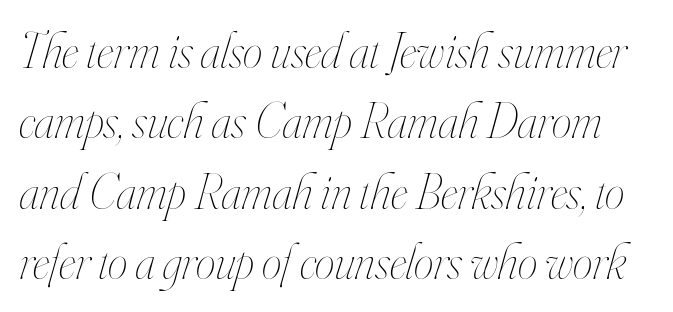
Q: Is the text bold? A: No.
Q: Is the text italic (slanted)? A: Yes, it leans right by about 16 degrees.
Q: Is the text underlined? A: No.
Q: Is the spacing between letters normal or unusually wide? A: Normal.
Q: Is the spacing between lines tight, normal or loose? A: Normal.
Q: Width (condensed, normal, or wide)? A: Condensed.
Q: Stroke contrast? A: High.
Q: x-height? A: Small.
Q: Monospaced? A: No.
